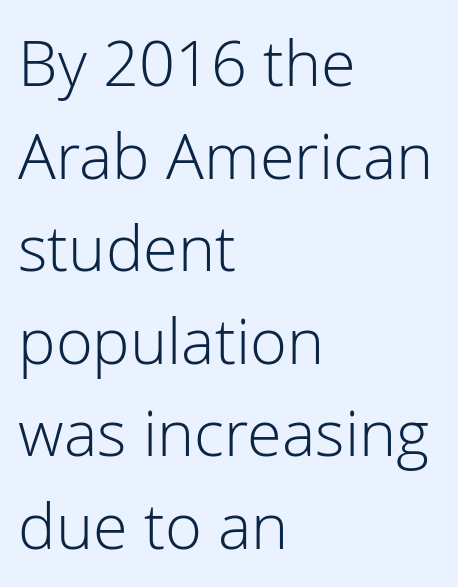
Letters rest on an invisible, unmarked baseline. The gaps between neighbouring characters are ordinary and unremarkable. Serifs: no, the terminals of the letterforms are clean. These lines are rendered in a variable-pitch font. Is there any slant? The stems are plumb. Unbolded letterforms with no extra heft.
